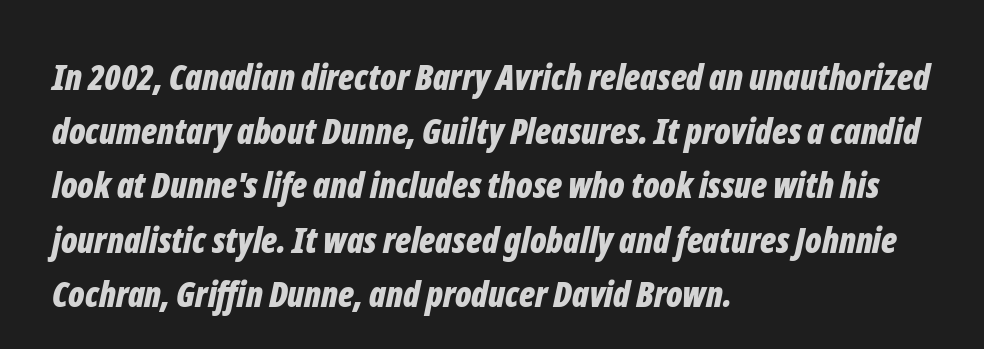
The image shows 35 px bold, condensed type, italic (leaning right); set left-aligned, normal line spacing (1.55x), normal letter spacing, not underlined; low stroke contrast and a medium x-height.
